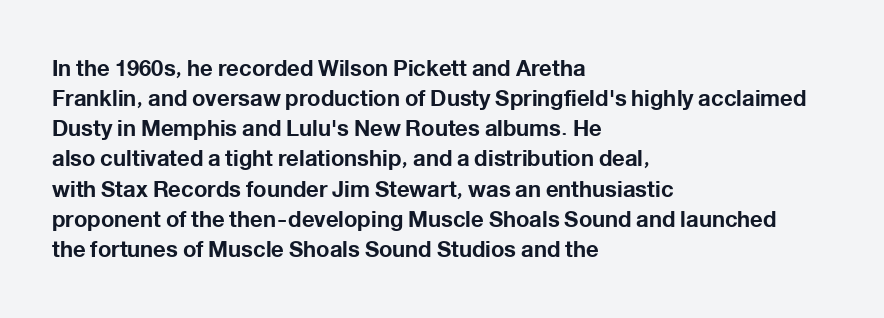
The paragraph shown leans on its left margin. This block has exactly the height ordinary leading produces. Italic: no, the glyphs are upright roman. The baseline area is clear.
